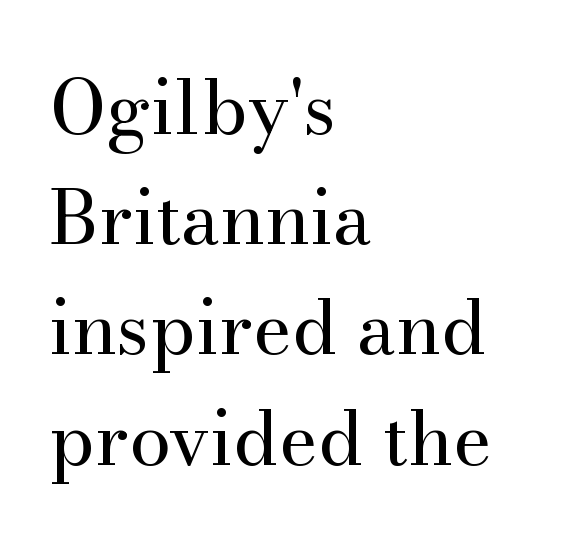
The image shows 75 px regular-weight serif type, upright; set left-aligned, normal line spacing (1.47x), normal letter spacing, not underlined; medium stroke contrast and a small x-height.
